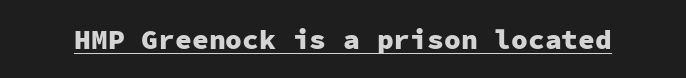
{"serif": "no", "italic": "no", "bold": "yes", "weight": "heavy", "width": "normal", "stroke_contrast": "low", "x_height": "medium", "monospaced": "yes", "underline": "yes", "letter_spacing": "normal", "letter_spacing_em": 0.0, "glyph_px": 28}
